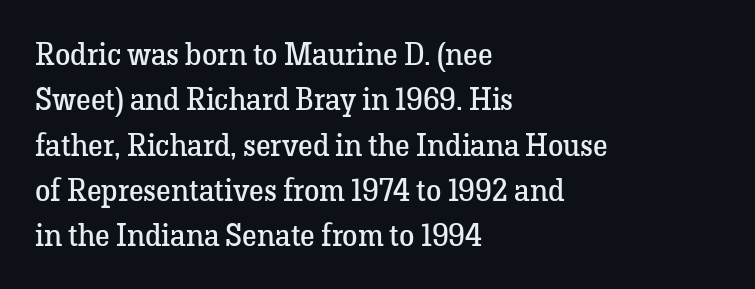
Spacing between characters is what you'd get straight out of the box. Note: serifs present on the glyphs. You could not count columns in this text — the font is proportionally spaced. You can tell it's not italic because the verticals are truly vertical.
